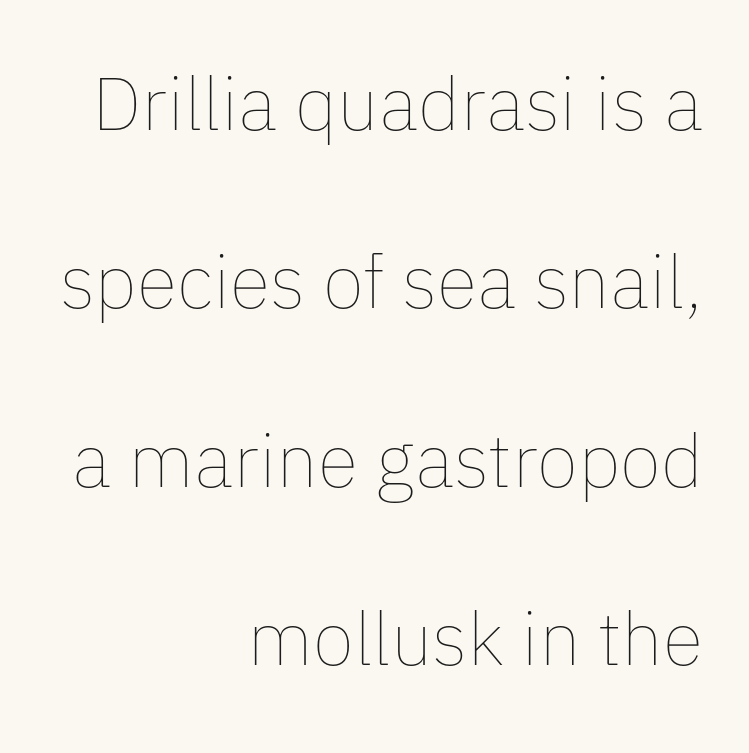
The image shows 75 px thin type, upright; set right-aligned, loose line spacing (2.38x), normal letter spacing, not underlined; low stroke contrast and a medium x-height.
